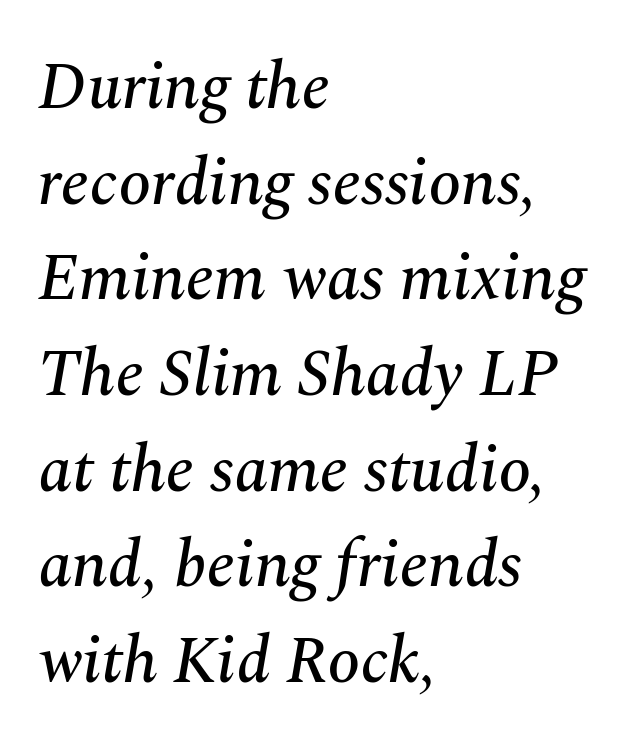
{"serif": "yes", "italic": "yes", "lean": "right", "slant_degrees": 10, "width": "normal", "stroke_contrast": "medium", "x_height": "medium", "monospaced": "no", "underline": "no", "align": "left", "line_spacing": "normal", "line_spacing_ratio": 1.45, "letter_spacing": "normal", "letter_spacing_em": 0.0, "glyph_px": 66}
